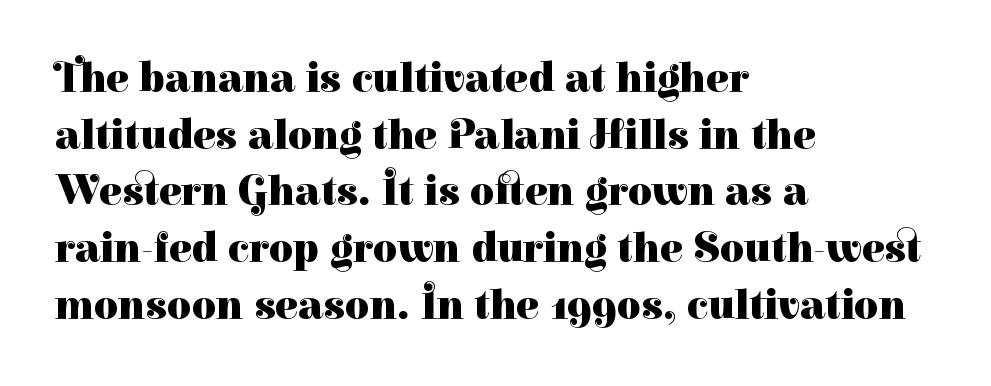
{"serif": "yes", "italic": "no", "bold": "yes", "weight": "heavy", "width": "normal", "stroke_contrast": "high", "x_height": "medium", "monospaced": "no", "underline": "no", "align": "left", "line_spacing": "normal", "line_spacing_ratio": 1.35, "letter_spacing": "normal", "letter_spacing_em": 0.0, "glyph_px": 42}
